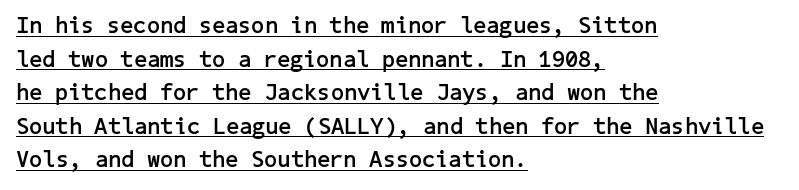
The passage shown has conventional tracking throughout. All the whitespace from short lines collects on the right. This is underlined copy, the kind a proofreader might mark for attention. If you drew a line through each stem, it would be perfectly vertical. These lines sit exactly where default settings would place them.
